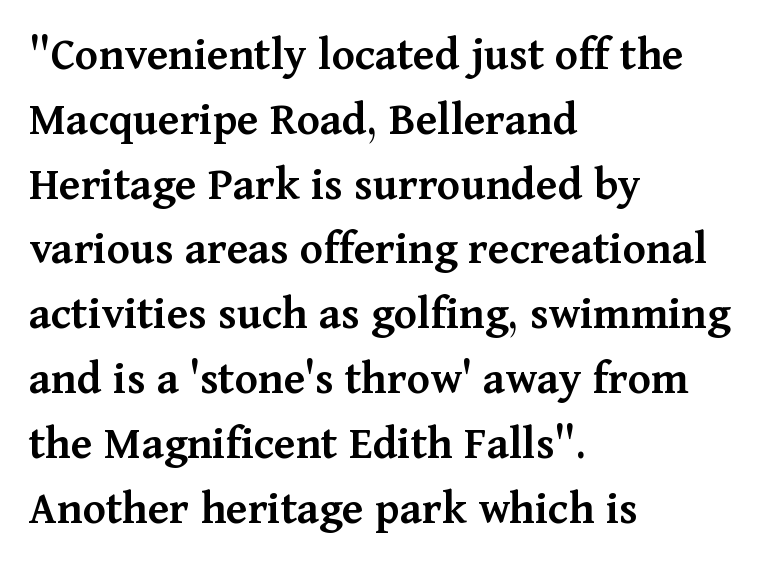
Q: Is the text bold? A: Semi-bold.
Q: Is the text italic (slanted)? A: No, it is upright.
Q: Is the typeface a serif or a sans-serif typeface? A: Serif.
Q: Is the text underlined? A: No.
Q: How is the paragraph aligned? A: Left-aligned.
Q: Is the spacing between letters normal or unusually wide? A: Normal.
Q: Is the spacing between lines tight, normal or loose? A: Normal.
Q: Width (condensed, normal, or wide)? A: Normal.
Q: Stroke contrast? A: Medium.
Q: x-height? A: Medium.
Q: Monospaced? A: No.
